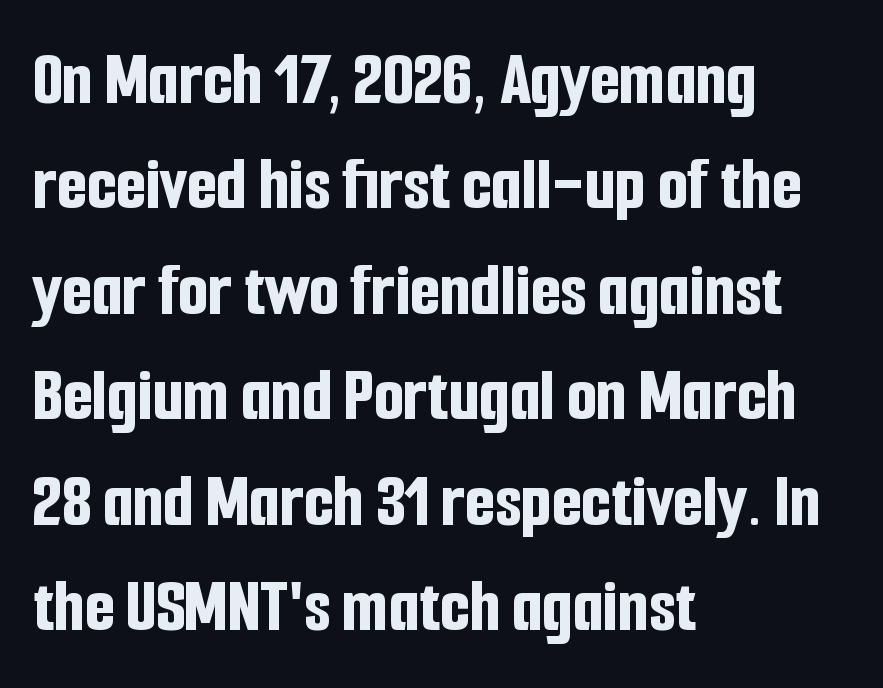
Q: Is the text bold? A: Yes.
Q: Is the text italic (slanted)? A: No, it is upright.
Q: Is the typeface a serif or a sans-serif typeface? A: Sans-serif.
Q: Is the text underlined? A: No.
Q: How is the paragraph aligned? A: Left-aligned.
Q: Is the spacing between letters normal or unusually wide? A: Normal.
Q: Is the spacing between lines tight, normal or loose? A: Normal.
Q: Width (condensed, normal, or wide)? A: Condensed.
Q: Stroke contrast? A: Low.
Q: x-height? A: Medium.
Q: Monospaced? A: No.
